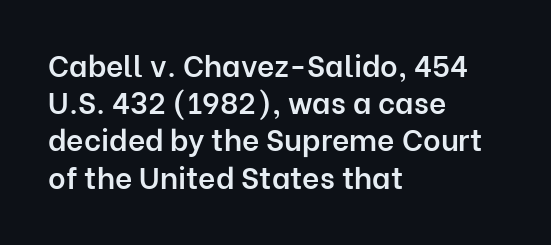
{"serif": "no", "italic": "no", "bold": "semi", "weight": "semibold", "width": "normal", "stroke_contrast": "low", "x_height": "medium", "monospaced": "no", "underline": "no", "align": "left", "line_spacing_ratio": 1.24, "letter_spacing": "normal", "letter_spacing_em": 0.0, "glyph_px": 30}
